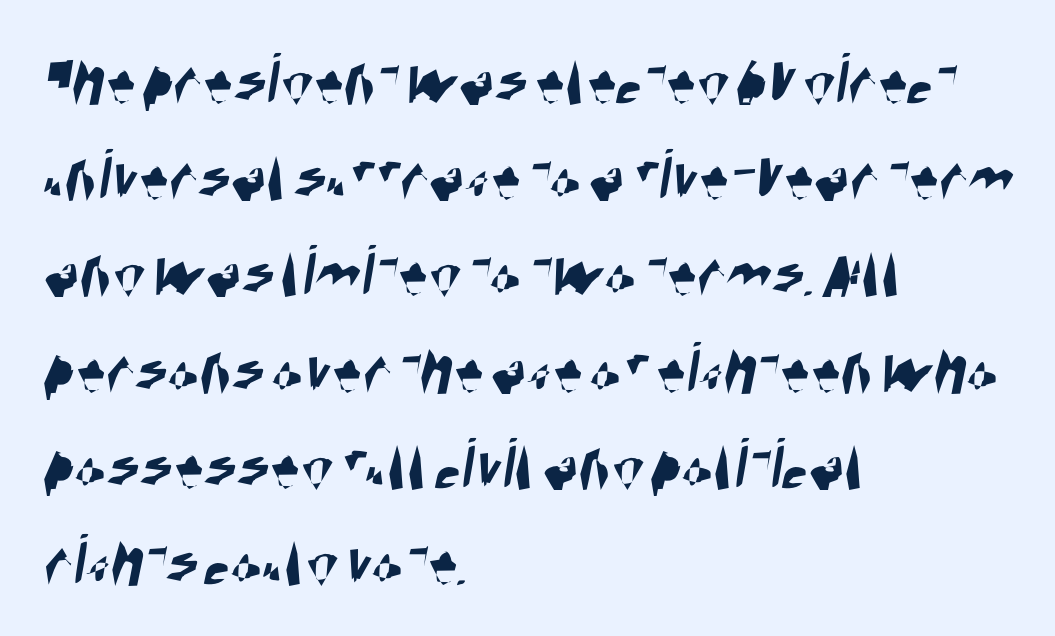
Q: Is the typeface a serif or a sans-serif typeface? A: Sans-serif.
Q: Is the text underlined? A: No.
Q: How is the paragraph aligned? A: Left-aligned.
Q: Is the spacing between letters normal or unusually wide? A: Normal.
Q: Is the spacing between lines tight, normal or loose? A: Normal.
Q: Width (condensed, normal, or wide)? A: Condensed.
Q: Stroke contrast? A: High.
Q: x-height? A: Large.
Q: Monospaced? A: No.
